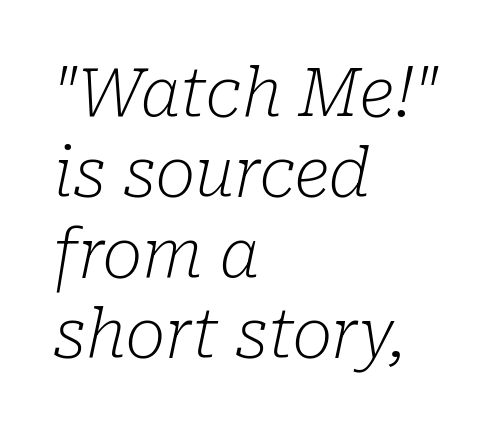
The setting favours the left margin, as ordinary paragraphs usually do. This sample has the flowing, uneven cadence of proportional lettering. Nobody drew a line under any word here. Check where the strokes stop: tiny serifs finish them off. Tracking here is standard; glyphs follow each other at the usual distance.
